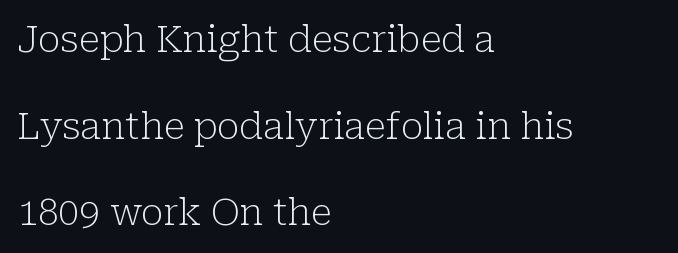
{"serif": "yes", "italic": "no", "bold": "no", "weight": "light", "width": "normal", "stroke_contrast": "low", "x_height": "medium", "monospaced": "no", "underline": "no", "align": "left", "line_spacing": "loose", "line_spacing_ratio": 2.34, "letter_spacing": "normal", "letter_spacing_em": 0.0, "glyph_px": 37}
